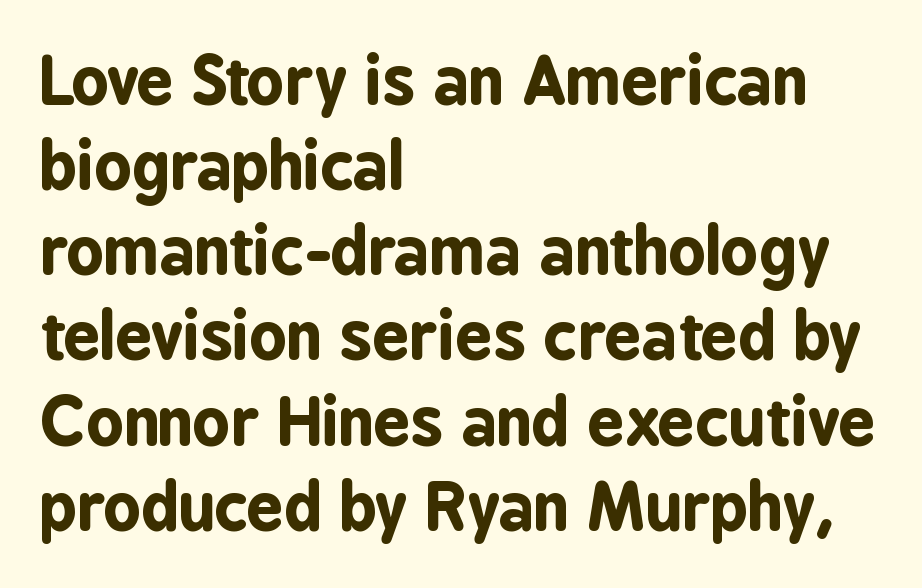
Q: Is the text bold? A: Yes.
Q: Is the text italic (slanted)? A: No, it is upright.
Q: Is the typeface a serif or a sans-serif typeface? A: Sans-serif.
Q: Is the text underlined? A: No.
Q: How is the paragraph aligned? A: Left-aligned.
Q: Is the spacing between letters normal or unusually wide? A: Normal.
Q: Is the spacing between lines tight, normal or loose? A: Normal.
Q: Width (condensed, normal, or wide)? A: Condensed.
Q: Stroke contrast? A: Low.
Q: x-height? A: Medium.
Q: Monospaced? A: No.
